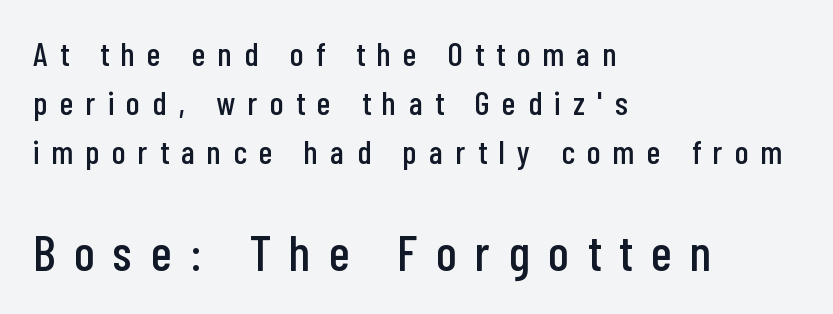
{"serif": "no", "italic": "no", "width": "condensed", "stroke_contrast": "low", "x_height": "medium", "monospaced": "no", "underline": "no", "align": "left", "line_spacing": "normal", "line_spacing_ratio": 1.49, "letter_spacing": "wide", "letter_spacing_em": 0.38, "larger_block": "second", "size_ratio": 1.52, "glyph_px": 50}
